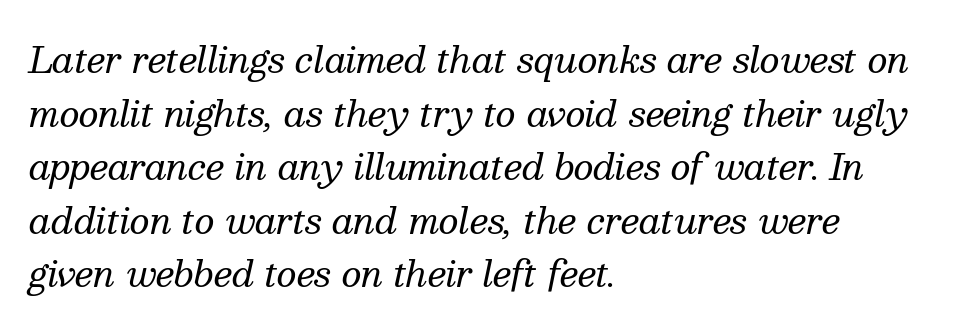
{"serif": "yes", "italic": "yes", "lean": "right", "slant_degrees": 13, "bold": "no", "weight": "regular", "width": "normal", "stroke_contrast": "medium", "x_height": "medium", "monospaced": "no", "underline": "no", "align": "left", "line_spacing": "normal", "line_spacing_ratio": 1.53, "letter_spacing": "normal", "letter_spacing_em": 0.0, "glyph_px": 35}
